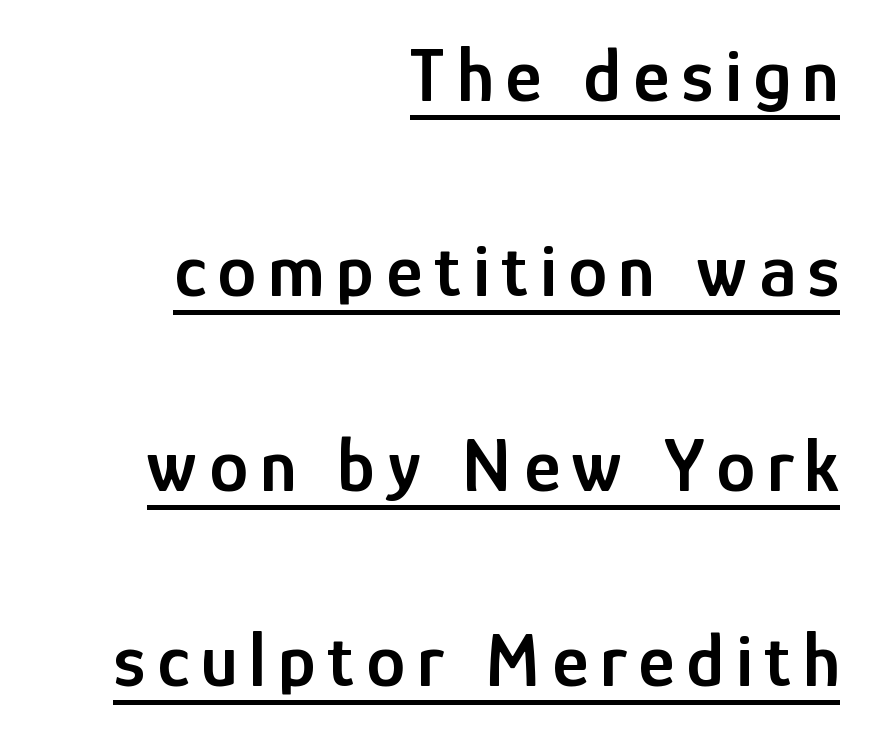
Q: Is the text bold? A: Semi-bold.
Q: Is the text italic (slanted)? A: No, it is upright.
Q: Is the typeface a serif or a sans-serif typeface? A: Sans-serif.
Q: Is the text underlined? A: Yes.
Q: How is the paragraph aligned? A: Right-aligned.
Q: Is the spacing between lines tight, normal or loose? A: Loose.
Q: Width (condensed, normal, or wide)? A: Condensed.
Q: Stroke contrast? A: Low.
Q: x-height? A: Medium.
Q: Monospaced? A: No.
